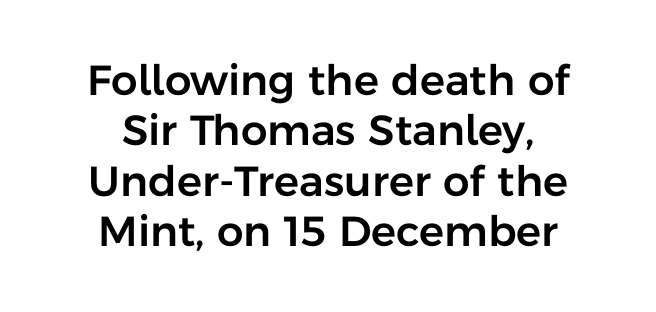
Characters follow at the spacing the type designer built in. The specimen reads as upright at a glance. The setting favours the middle, as headings and verse often do. The rendering uses natural spacing where letterforms have individual widths. This sample uses a sans-serif face.
